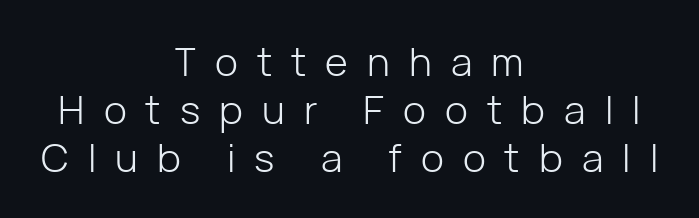
{"serif": "no", "italic": "no", "bold": "no", "weight": "light", "width": "normal", "stroke_contrast": "low", "x_height": "medium", "monospaced": "no", "underline": "no", "align": "center", "line_spacing_ratio": 1.23, "letter_spacing": "wide", "letter_spacing_em": 0.49, "glyph_px": 39}
